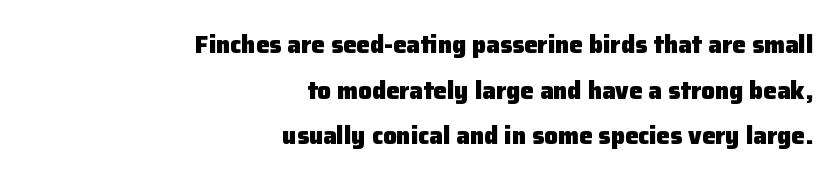
Q: Is the text bold? A: Yes.
Q: Is the text italic (slanted)? A: No, it is upright.
Q: Is the text underlined? A: No.
Q: How is the paragraph aligned? A: Right-aligned.
Q: Is the spacing between letters normal or unusually wide? A: Normal.
Q: Is the spacing between lines tight, normal or loose? A: Loose.
